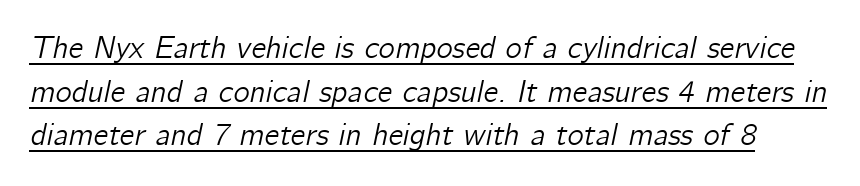
A baseline rule has been typeset under these characters. The passage shown leans; its letterforms are oblique. Summary of vertical rhythm: regular, with standard interline spacing. Glyph-to-glyph distance matches everyday printed text. Looks like regular typesetting: each glyph gets only the width it needs.
